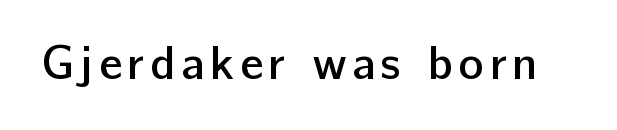
Q: Is the text bold? A: Semi-bold.
Q: Is the text italic (slanted)? A: No, it is upright.
Q: Is the typeface a serif or a sans-serif typeface? A: Sans-serif.
Q: Is the text underlined? A: No.
Q: Width (condensed, normal, or wide)? A: Normal.
Q: Stroke contrast? A: Low.
Q: x-height? A: Medium.
Q: Monospaced? A: No.
